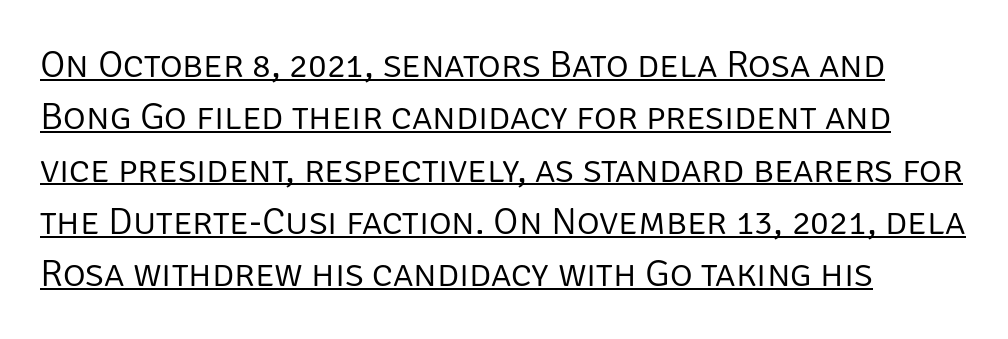
Weight: regular or lighter. This sample keeps an unexceptional amount of space between lines. Looks like someone drew a line under every word here. You could not count columns in this text — the font is proportionally spaced. These lines stack with their left ends in a neat column.
